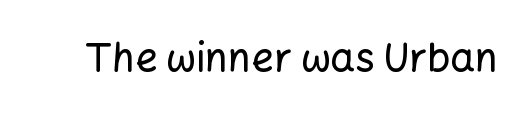
Vertical strokes here are truly vertical. Type without underlining. Here the designer chose a conventional face with non-uniform glyph widths. Font category for this specimen: sans-serif.
